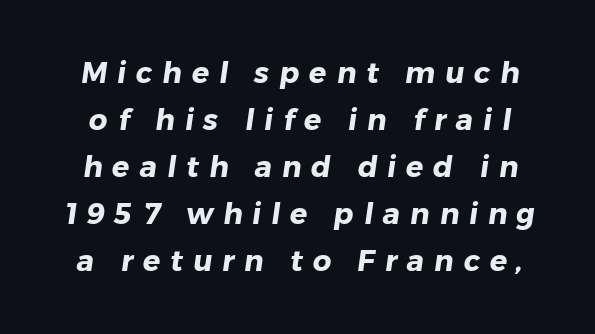
The image shows 29 px heavy sans-serif type; set normal line spacing (1.62x), unusually wide letter spacing (+0.34 em), not underlined; low stroke contrast and a medium x-height.
